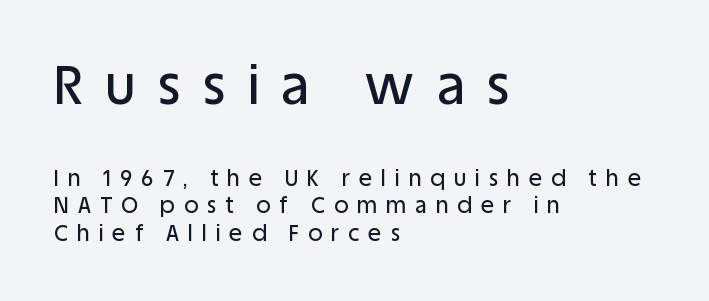
Rule under the text: the space is simply empty. Each word looks stretched out because of the extra space between its letters. This is roman type, the default non-slanted kind. In terms of letterform style, serifs are entirely absent. Compare the two chunks: the upper has the greater cap height.
